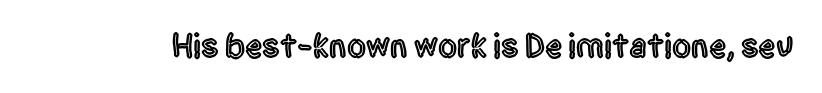
The image shows 34 px condensed sans-serif type, upright; set normal letter spacing, not underlined; a large x-height.
